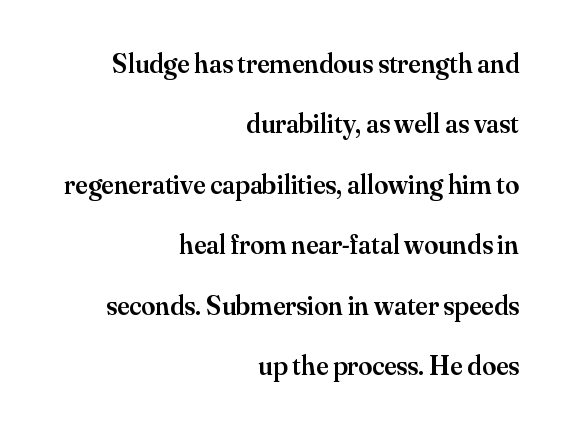
Q: Is the text bold? A: Semi-bold.
Q: Is the text italic (slanted)? A: No, it is upright.
Q: Is the typeface a serif or a sans-serif typeface? A: Serif.
Q: Is the text underlined? A: No.
Q: How is the paragraph aligned? A: Right-aligned.
Q: Is the spacing between letters normal or unusually wide? A: Normal.
Q: Is the spacing between lines tight, normal or loose? A: Loose.
Q: Width (condensed, normal, or wide)? A: Normal.
Q: Stroke contrast? A: Medium.
Q: x-height? A: Small.
Q: Monospaced? A: No.
